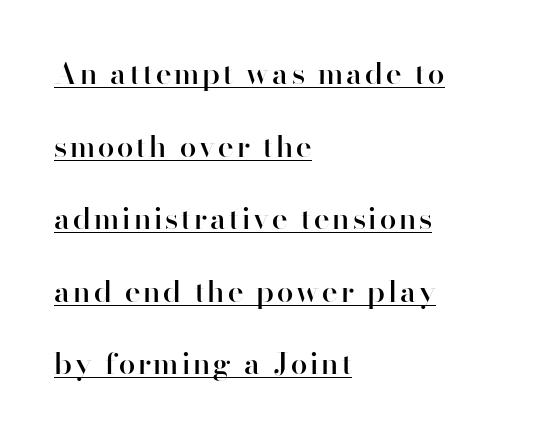
{"serif": "no", "italic": "no", "bold": "semi", "weight": "semibold", "width": "normal", "stroke_contrast": "high", "x_height": "small", "monospaced": "no", "underline": "yes", "align": "left", "line_spacing": "loose", "line_spacing_ratio": 2.42, "glyph_px": 30}
